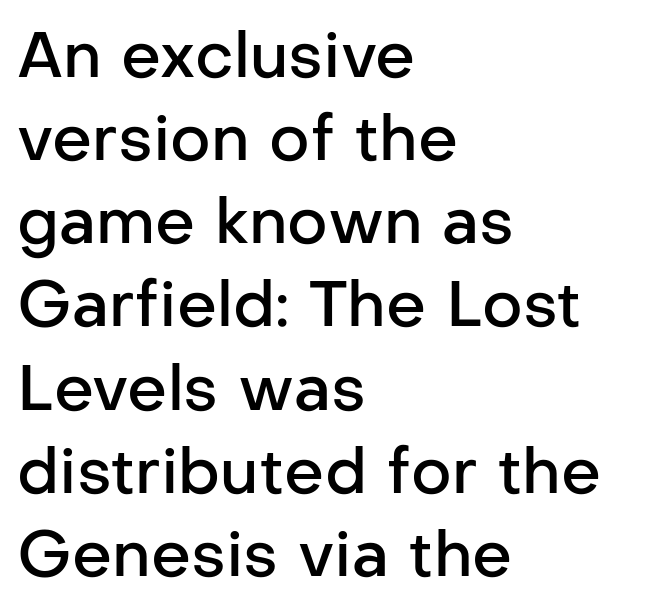
Rule under the text: the space is simply empty. The axis of the letterforms is exactly vertical. This sample is left-justified, so line endings fall wherever the words run out. The characters display no serif detailing; their extremities are plain.
